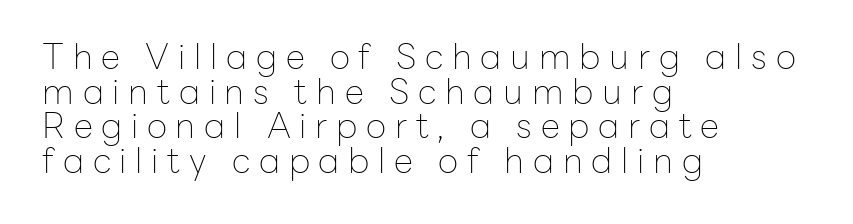
Q: Is the text bold? A: No.
Q: Is the text italic (slanted)? A: No, it is upright.
Q: Is the typeface a serif or a sans-serif typeface? A: Sans-serif.
Q: Is the text underlined? A: No.
Q: How is the paragraph aligned? A: Left-aligned.
Q: Is the spacing between letters normal or unusually wide? A: Unusually wide.
Q: Is the spacing between lines tight, normal or loose? A: Tight.
Q: Width (condensed, normal, or wide)? A: Normal.
Q: Stroke contrast? A: Low.
Q: x-height? A: Medium.
Q: Monospaced? A: No.
